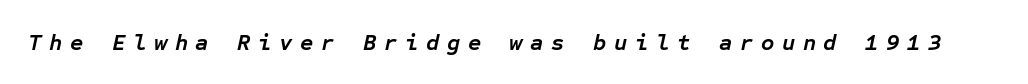
Q: Is the text bold? A: Yes.
Q: Is the text italic (slanted)? A: Yes, it leans right by about 12 degrees.
Q: Is the text underlined? A: No.
Q: Is the spacing between letters normal or unusually wide? A: Unusually wide.
